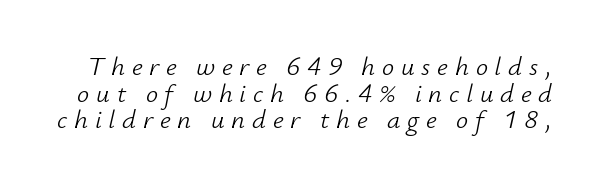
The image shows 27 px text type, italic (leaning right); set tight line spacing (0.99x), unusually wide letter spacing (+0.25 em), not underlined.
